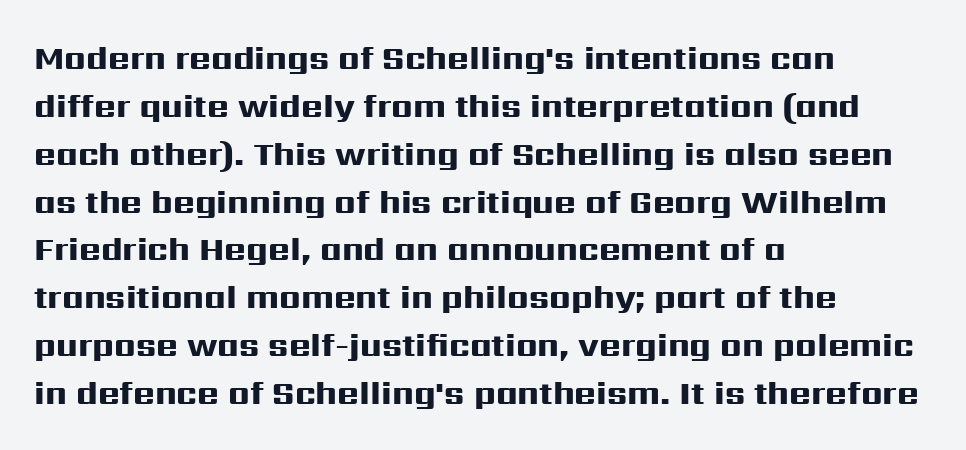
Underlining? Definitely not there. Serif or sans? Sans — the stroke terminals are bare. The face used here is proportionally spaced, like ordinary book or web type. Alignment: flush left. This sample uses plain, unmodified letter spacing. Strong, thick strokes mark this as bold type.
